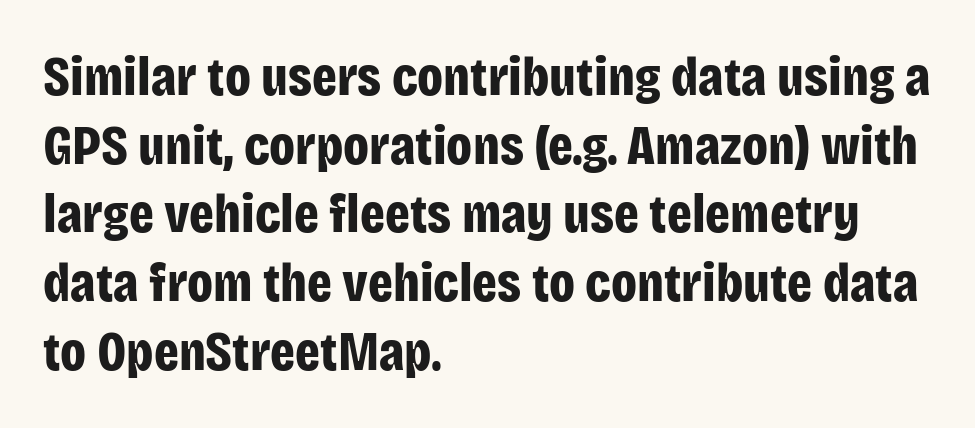
The image shows 55 px bold, condensed sans-serif type, upright; set left-aligned, normal line spacing (1.25x), normal letter spacing, not underlined; low stroke contrast and a large x-height.
